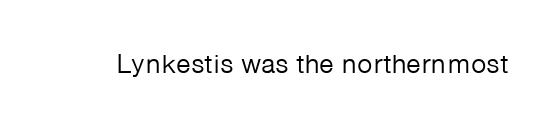
Has an underline been added? It has not. The type is set solid horizontally, with unmodified tracking. The characters are drawn with everyday or finer stroke widths. Every character sits straight up, as roman type does.
